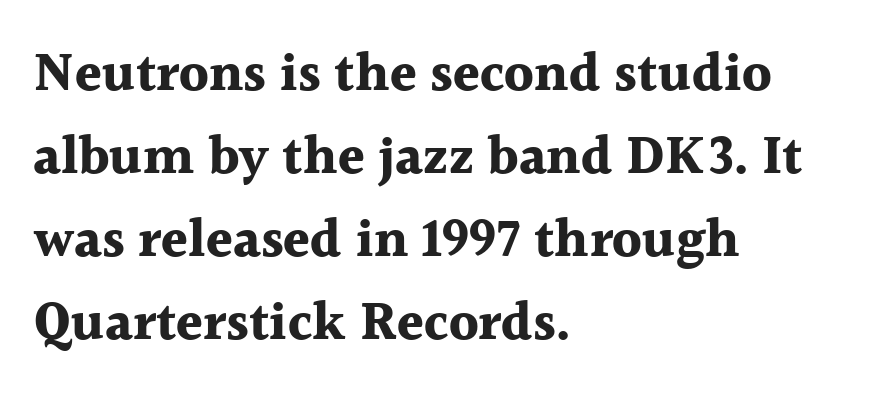
The image shows 54 px bold serif type, upright; set left-aligned, normal line spacing (1.54x), normal letter spacing, not underlined; a medium x-height.
